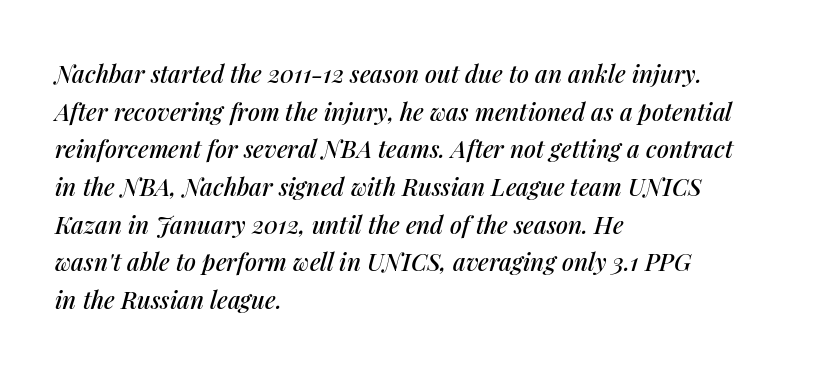
This rendering leaves character spacing at its baseline value. Quick note: italic. Line beginnings align vertically; line endings do not. Just letters on the line, the space beneath them empty.
